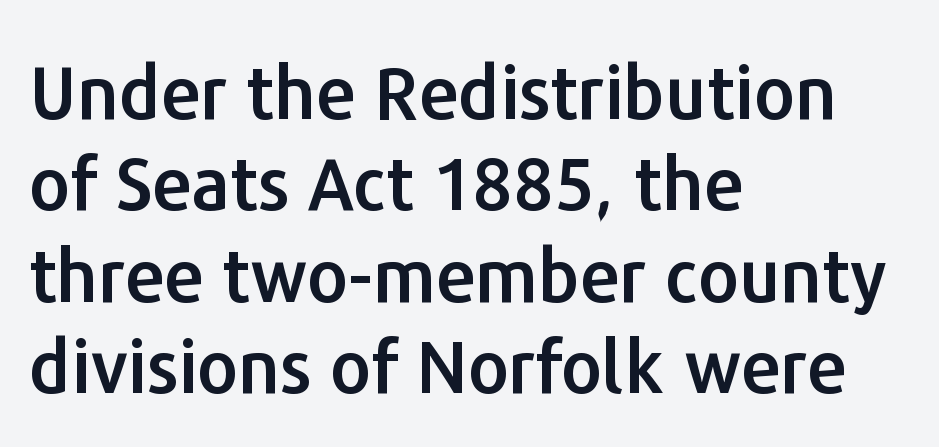
Q: Is the text italic (slanted)? A: No, it is upright.
Q: Is the typeface a serif or a sans-serif typeface? A: Sans-serif.
Q: Is the text underlined? A: No.
Q: How is the paragraph aligned? A: Left-aligned.
Q: Is the spacing between letters normal or unusually wide? A: Normal.
Q: Is the spacing between lines tight, normal or loose? A: Normal.
Q: Width (condensed, normal, or wide)? A: Normal.
Q: Stroke contrast? A: Low.
Q: x-height? A: Medium.
Q: Monospaced? A: No.
